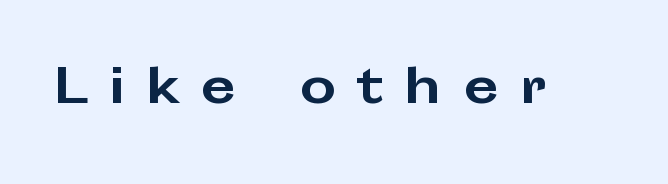
{"serif": "no", "italic": "no", "bold": "yes", "weight": "bold", "width": "wide", "stroke_contrast": "low", "x_height": "medium", "monospaced": "no", "underline": "no", "letter_spacing": "wide", "letter_spacing_em": 0.46, "glyph_px": 46}
